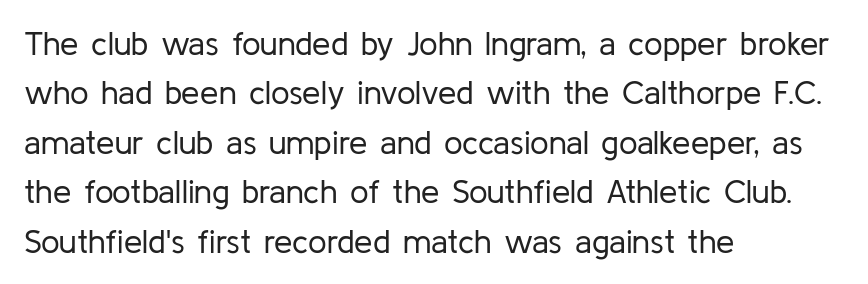
Normally led — the rows are evenly, conventionally spaced. Compared with a typical body face, this is equally light or lighter still. Is this a sans? Yes — the strokes have no serifs. The tracking reads as untouched default to a designer's eye.
